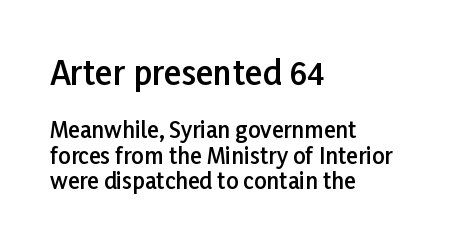
In terms of weight, the rendering is demibold, just under bold. Words appear dense and cohesive because spacing is normal. Do the characters align in a grid? No, the font is proportional. Typesetter's note — upper block bumped up in size, lower block left smaller. Baseline-to-baseline distance is barely more than the letter height.
